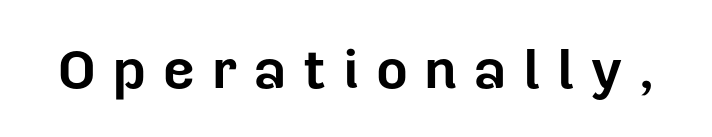
The image shows 55 px bold sans-serif type, upright; set unusually wide letter spacing (+0.31 em), not underlined; low stroke contrast and a medium x-height.
